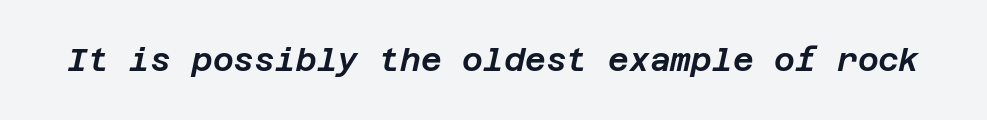
{"italic": "yes", "lean": "right", "slant_degrees": 12, "width": "normal", "stroke_contrast": "low", "x_height": "large", "underline": "no", "letter_spacing": "normal", "letter_spacing_em": 0.0, "glyph_px": 32}
